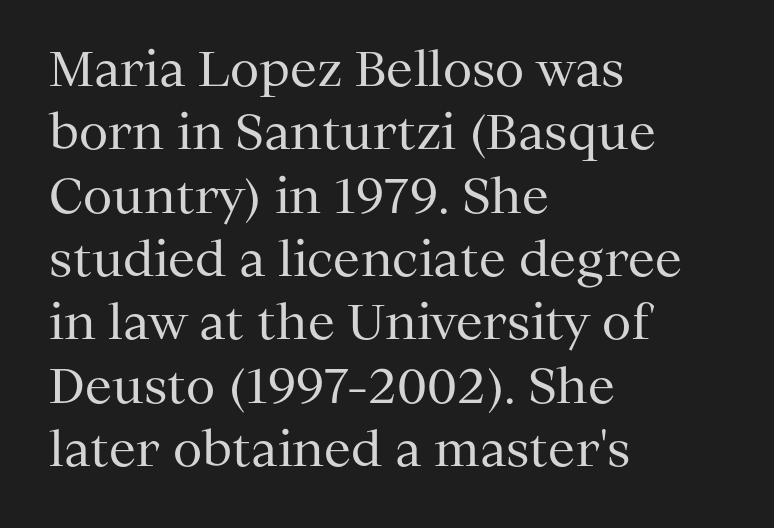
A roman cut, with each character standing at attention. No word sits above an underline. The rag falls on the right side of this text block. Nobody touched the tracking dial on this one.
